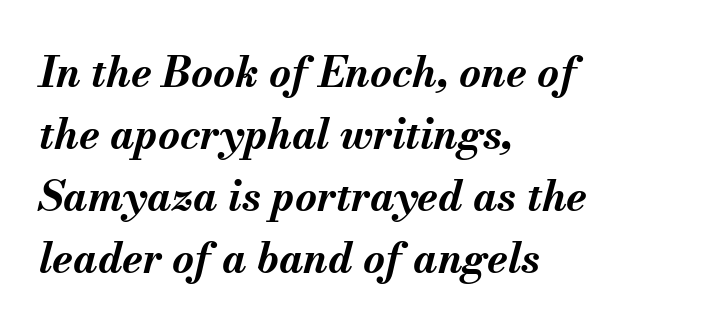
Set as a true bold cut, around the 700 mark. What's the leading like? Ordinary, nothing unusual. Here the designer chose a conventional face with non-uniform glyph widths. Check the space under the baseline: it is left empty.
